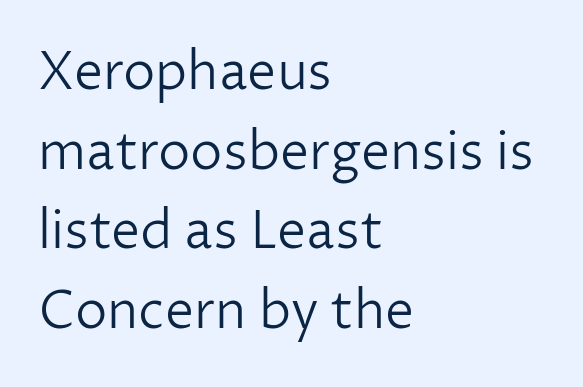
Q: Is the text bold? A: No.
Q: Is the text italic (slanted)? A: No, it is upright.
Q: Is the typeface a serif or a sans-serif typeface? A: Sans-serif.
Q: Is the text underlined? A: No.
Q: How is the paragraph aligned? A: Left-aligned.
Q: Is the spacing between letters normal or unusually wide? A: Normal.
Q: Is the spacing between lines tight, normal or loose? A: Normal.
Q: Width (condensed, normal, or wide)? A: Normal.
Q: Stroke contrast? A: Low.
Q: x-height? A: Medium.
Q: Monospaced? A: No.
